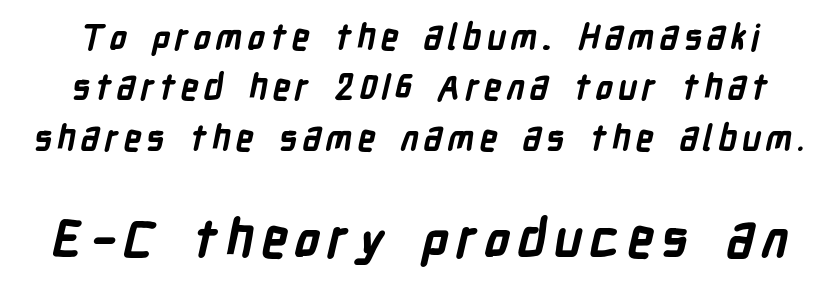
Weight: bold. Regular leading. Look at the glyph heights: the lower group is clearly the bigger setting. Glance below the letters and you will spot only blank space. You could not count columns in this text — the font is proportionally spaced. Font category for this specimen: sans-serif.
